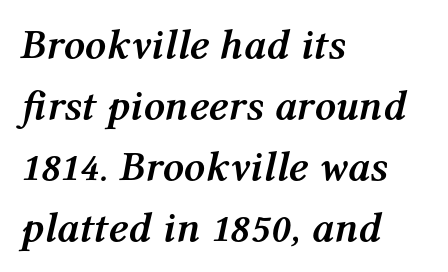
The image shows 42 px semibold type, italic (leaning right); set left-aligned, normal line spacing (1.45x), normal letter spacing, not underlined; medium stroke contrast and a medium x-height.
